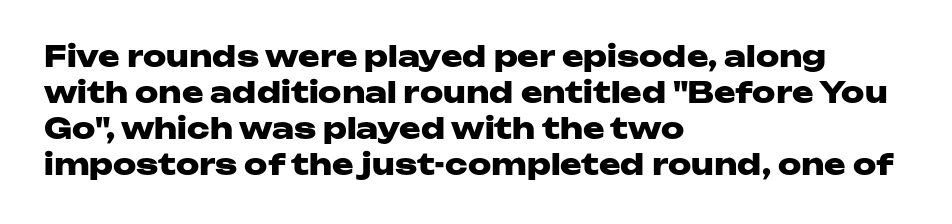
Q: Is the text bold? A: Yes.
Q: Is the text italic (slanted)? A: No, it is upright.
Q: Is the typeface a serif or a sans-serif typeface? A: Sans-serif.
Q: Is the text underlined? A: No.
Q: How is the paragraph aligned? A: Left-aligned.
Q: Is the spacing between letters normal or unusually wide? A: Normal.
Q: Width (condensed, normal, or wide)? A: Wide.
Q: Stroke contrast? A: Low.
Q: x-height? A: Medium.
Q: Monospaced? A: No.
